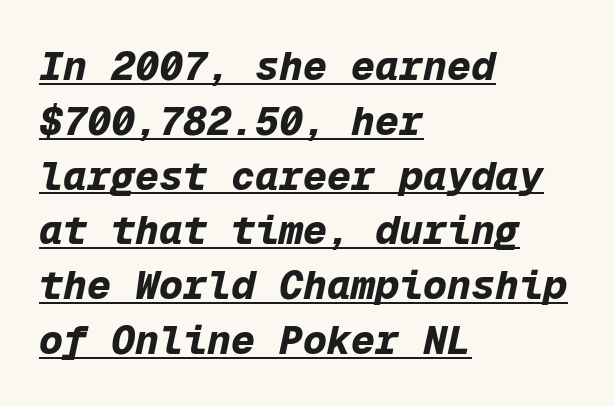
The rendering applies a slant to the glyphs. The face used here is rendered with its standard letterfit. Is the block centered? No — it sits flush against the left margin. Spacing verdict: monospaced, one width for all characters. How would I describe the line gaps? Plain and ordinary. A rule runs beneath these lines of type.
